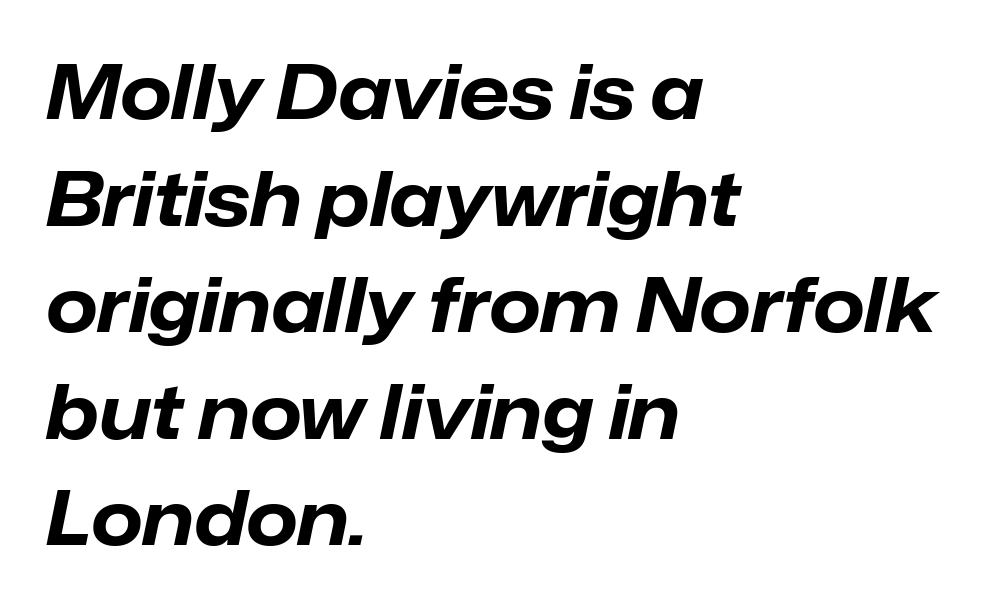
{"italic": "yes", "lean": "right", "slant_degrees": 12, "bold": "yes", "weight": "bold", "width": "normal", "stroke_contrast": "low", "x_height": "medium", "monospaced": "no", "underline": "no", "align": "left", "line_spacing": "normal", "line_spacing_ratio": 1.44, "letter_spacing": "normal", "letter_spacing_em": 0.0, "glyph_px": 74}
